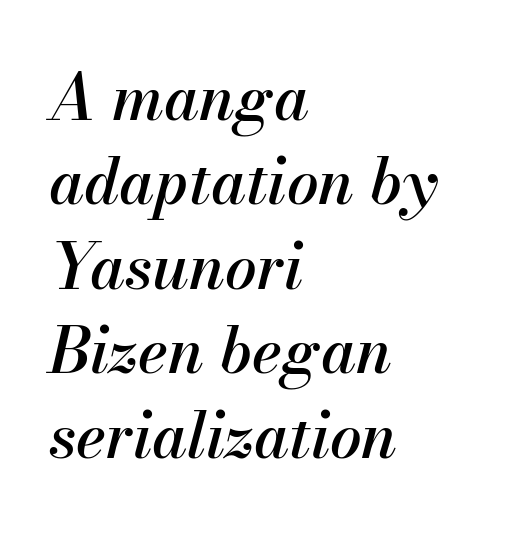
Spacing verdict: proportional, widths tailored to each character. Underlining? Definitely not there. The paragraph has a hard left edge and a soft right edge. Does the lettering tilt? It does — this is italic. Compared with typical paragraphs, the rows here are spaced about the same.
